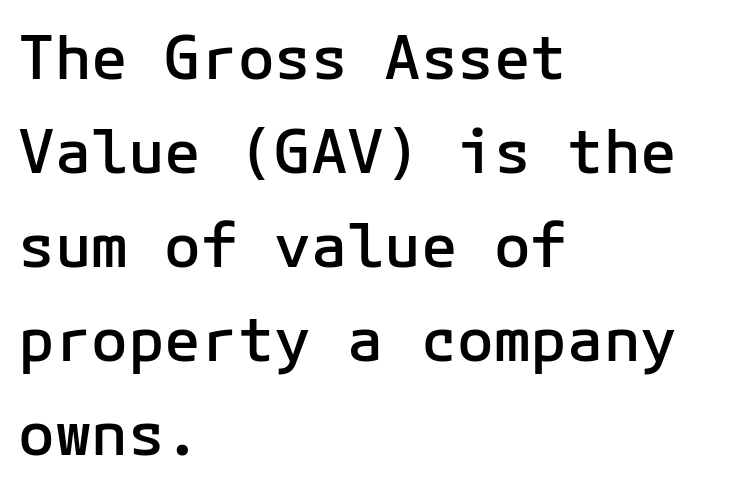
The image shows 61 px semibold sans-serif type, upright; set left-aligned, normal line spacing (1.54x), normal letter spacing, not underlined; low stroke contrast and a medium x-height.
